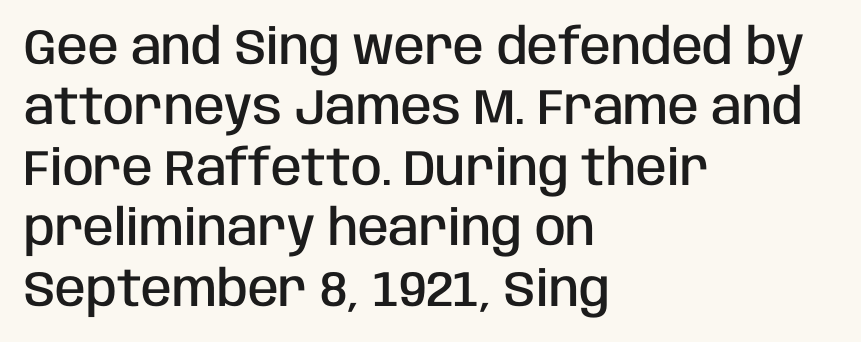
{"serif": "no", "italic": "no", "bold": "semi", "weight": "semibold", "width": "condensed", "stroke_contrast": "low", "x_height": "large", "monospaced": "no", "underline": "no", "align": "left", "line_spacing_ratio": 1.21, "letter_spacing": "normal", "letter_spacing_em": 0.0, "glyph_px": 50}
